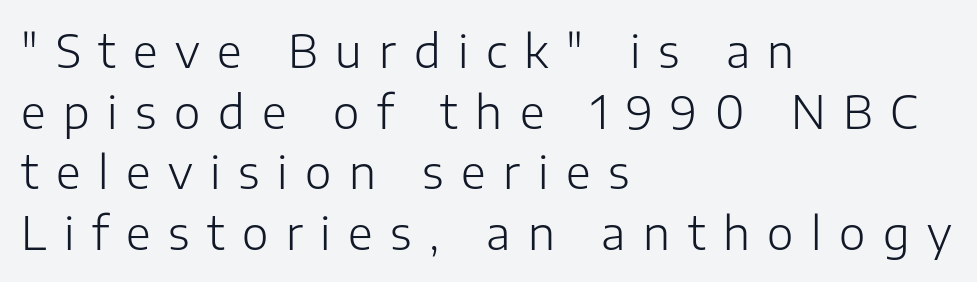
Look at the tracking — it's clearly loosened, letters drifting apart. Does the copy run flush right? No — it runs flush left. These glyphs show unthickened strokes, regular width or finer. Regular leading.
